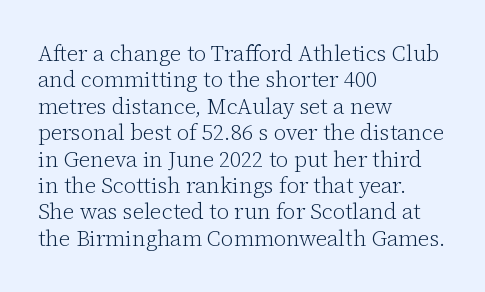
Q: Is the text bold? A: No.
Q: Is the text italic (slanted)? A: No, it is upright.
Q: Is the text underlined? A: No.
Q: How is the paragraph aligned? A: Left-aligned.
Q: Is the spacing between letters normal or unusually wide? A: Normal.
